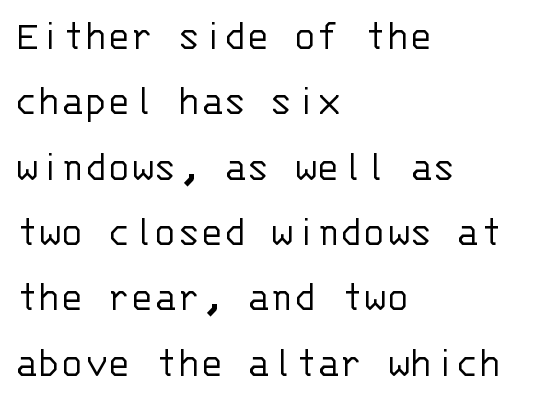
The image shows 43 px light sans-serif type, upright, monospaced; set left-aligned, normal line spacing (1.52x), normal letter spacing, not underlined; low stroke contrast and a large x-height.
